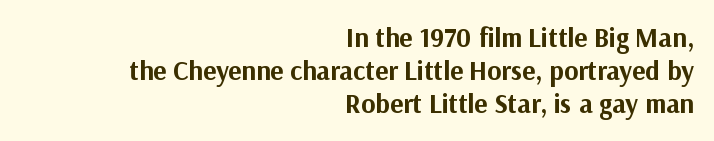
The image shows 27 px bold type, upright; set right-aligned, line spacing 1.23x, normal letter spacing, not underlined.
